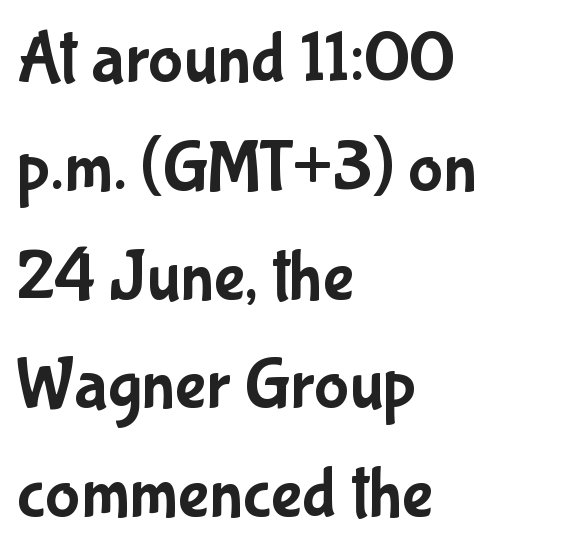
The image shows 73 px condensed sans-serif type, upright; set left-aligned, normal line spacing (1.49x), normal letter spacing, not underlined; low stroke contrast and a medium x-height.
